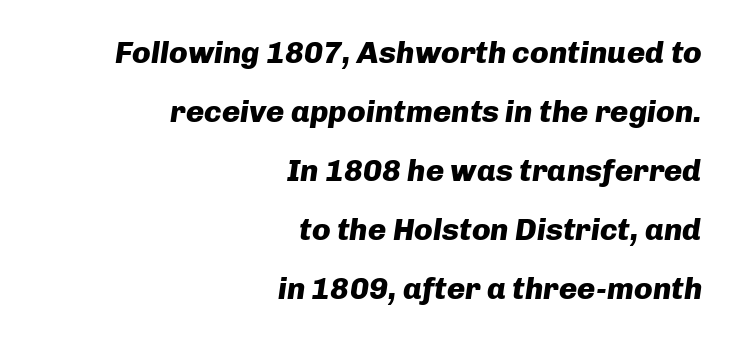
{"italic": "yes", "lean": "right", "slant_degrees": 8, "bold": "yes", "weight": "heavy", "width": "normal", "stroke_contrast": "low", "x_height": "medium", "monospaced": "no", "underline": "no", "align": "right", "line_spacing": "loose", "line_spacing_ratio": 1.9, "letter_spacing": "normal", "letter_spacing_em": 0.0, "glyph_px": 31}
